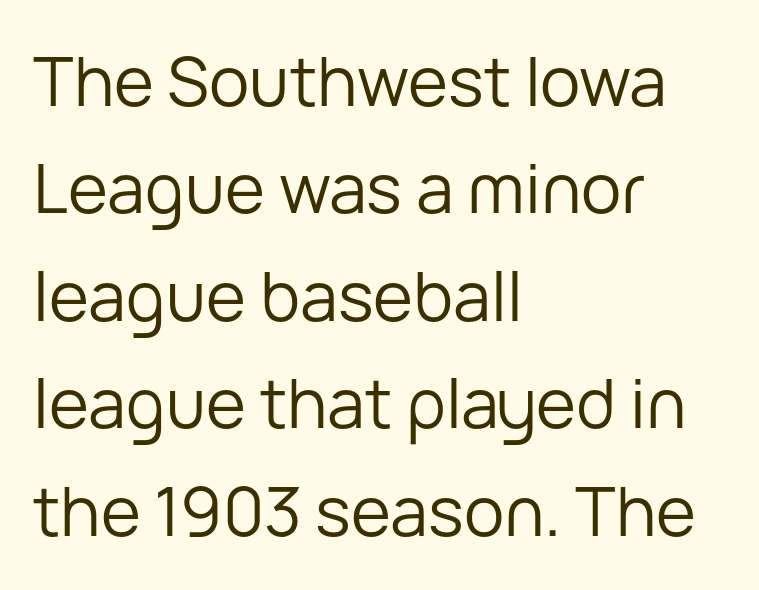
{"serif": "no", "italic": "no", "bold": "no", "weight": "regular", "width": "normal", "stroke_contrast": "low", "x_height": "medium", "monospaced": "no", "underline": "no", "align": "left", "line_spacing": "normal", "line_spacing_ratio": 1.58, "letter_spacing": "normal", "letter_spacing_em": 0.0, "glyph_px": 68}
